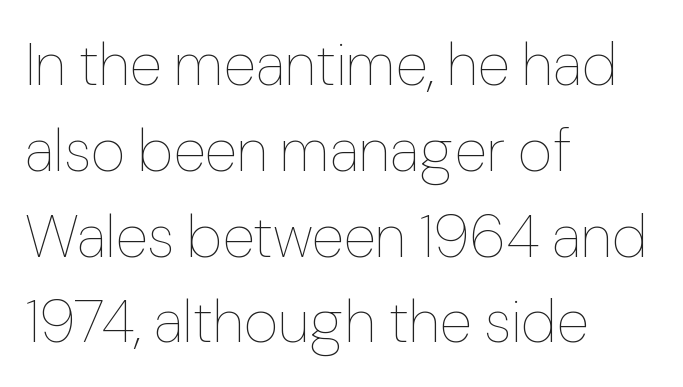
The image shows 60 px thin type, upright; set left-aligned, normal line spacing (1.43x), normal letter spacing, not underlined; low stroke contrast and a medium x-height.
